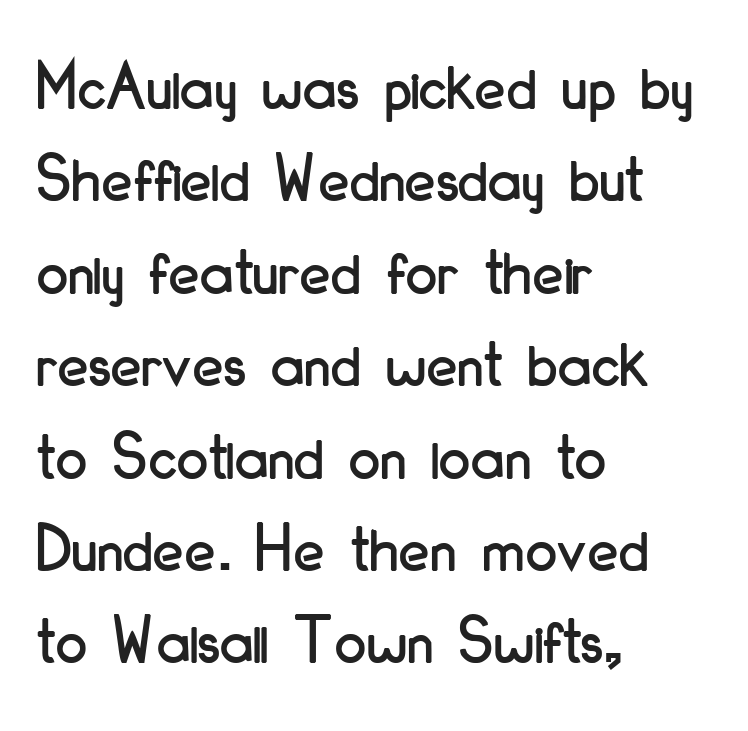
Q: Is the text italic (slanted)? A: No, it is upright.
Q: Is the typeface a serif or a sans-serif typeface? A: Sans-serif.
Q: Is the text underlined? A: No.
Q: How is the paragraph aligned? A: Left-aligned.
Q: Is the spacing between letters normal or unusually wide? A: Normal.
Q: Is the spacing between lines tight, normal or loose? A: Normal.
Q: Width (condensed, normal, or wide)? A: Condensed.
Q: Stroke contrast? A: Low.
Q: x-height? A: Small.
Q: Monospaced? A: No.
